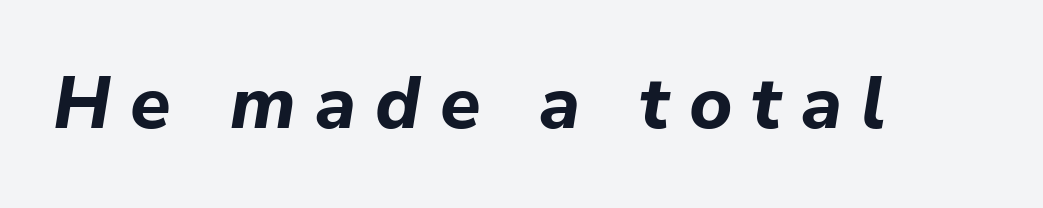
{"italic": "yes", "lean": "right", "slant_degrees": 9, "bold": "yes", "weight": "bold", "width": "normal", "stroke_contrast": "low", "x_height": "medium", "monospaced": "no", "underline": "no", "letter_spacing": "wide", "letter_spacing_em": 0.26, "glyph_px": 74}
